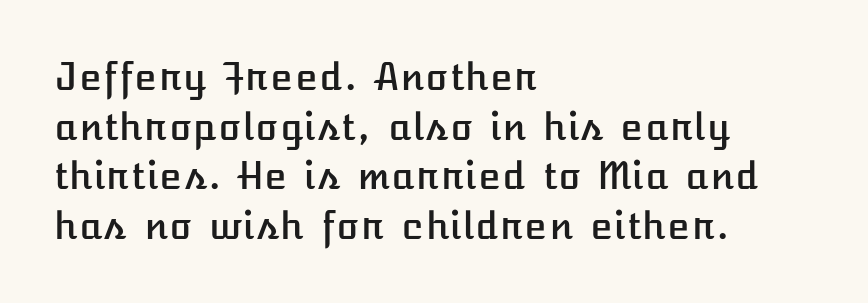
Q: Is the text italic (slanted)? A: No, it is upright.
Q: Is the text underlined? A: No.
Q: How is the paragraph aligned? A: Left-aligned.
Q: Is the spacing between letters normal or unusually wide? A: Normal.
Q: Is the spacing between lines tight, normal or loose? A: Normal.
Q: Width (condensed, normal, or wide)? A: Normal.
Q: Stroke contrast? A: Low.
Q: x-height? A: Medium.
